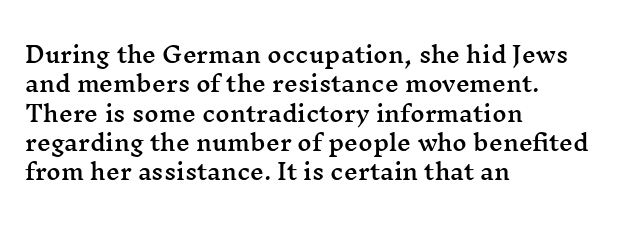
{"italic": "no", "underline": "no", "align": "left", "line_spacing": "normal", "line_spacing_ratio": 1.33, "letter_spacing": "normal", "letter_spacing_em": 0.0, "glyph_px": 22}
